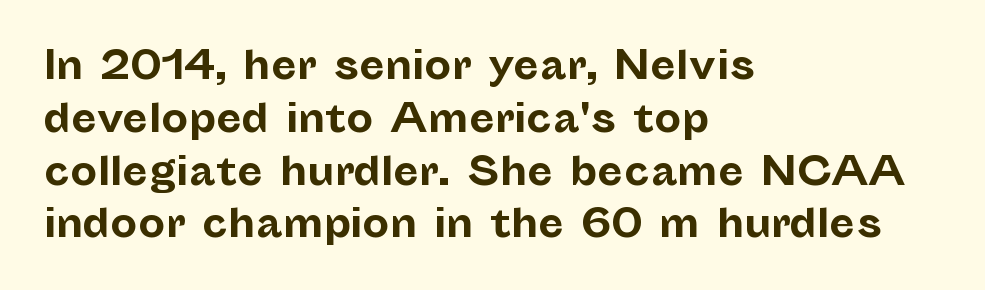
Q: Is the text bold? A: Yes.
Q: Is the text italic (slanted)? A: No, it is upright.
Q: Is the typeface a serif or a sans-serif typeface? A: Sans-serif.
Q: Is the text underlined? A: No.
Q: How is the paragraph aligned? A: Left-aligned.
Q: Is the spacing between letters normal or unusually wide? A: Normal.
Q: Is the spacing between lines tight, normal or loose? A: Normal.
Q: Width (condensed, normal, or wide)? A: Normal.
Q: Stroke contrast? A: Low.
Q: x-height? A: Medium.
Q: Monospaced? A: No.
